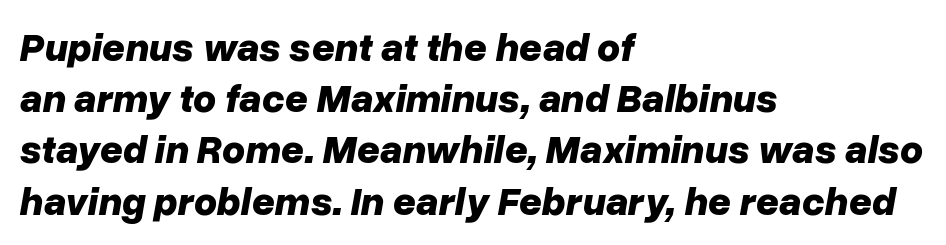
The image shows 40 px bold type, italic (leaning right); set left-aligned, normal line spacing (1.28x), normal letter spacing, not underlined; low stroke contrast and a medium x-height.
